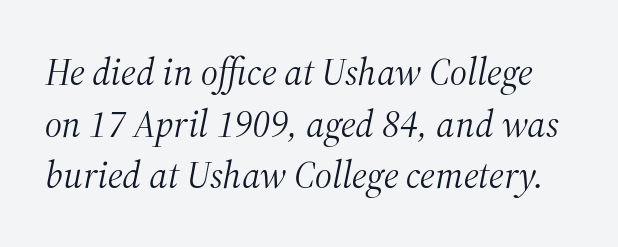
Honestly, the letter spacing is just normal — you wouldn't notice it. The glyphs are unaccompanied by any horizontal stroke below them. The rendering uses natural spacing where letterforms have individual widths. A typesetter would label this face a serif. Vertical spacing — default.
